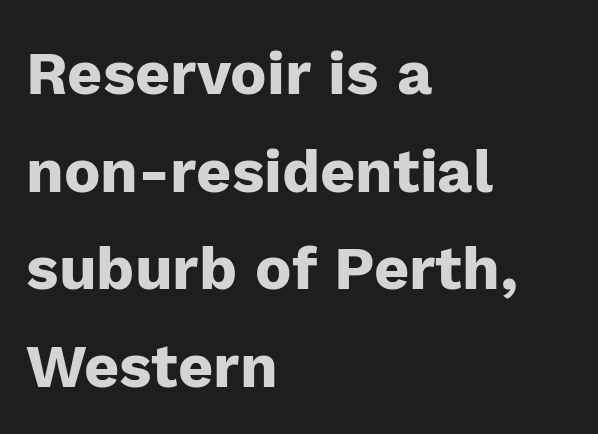
The image shows 61 px heavy sans-serif type, upright; set left-aligned, normal line spacing (1.6x), normal letter spacing, not underlined; low stroke contrast and a medium x-height.
